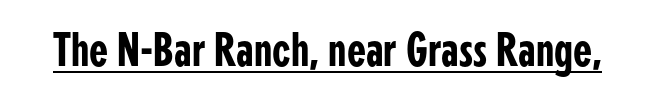
Q: Is the text italic (slanted)? A: No, it is upright.
Q: Is the typeface a serif or a sans-serif typeface? A: Sans-serif.
Q: Is the text underlined? A: Yes.
Q: Is the spacing between letters normal or unusually wide? A: Normal.
Q: Width (condensed, normal, or wide)? A: Condensed.
Q: Stroke contrast? A: Low.
Q: x-height? A: Medium.
Q: Monospaced? A: No.
